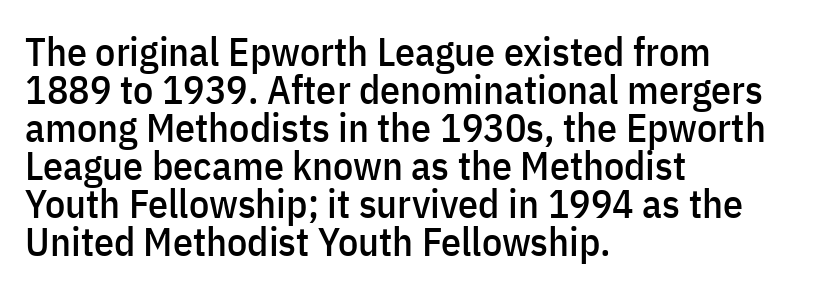
Is the letter spacing exaggerated? No — it looks like the ordinary default. A bare baseline throughout the passage. This sample has the flowing, uneven cadence of proportional lettering. Closely set lines give the paragraph a compact silhouette.
